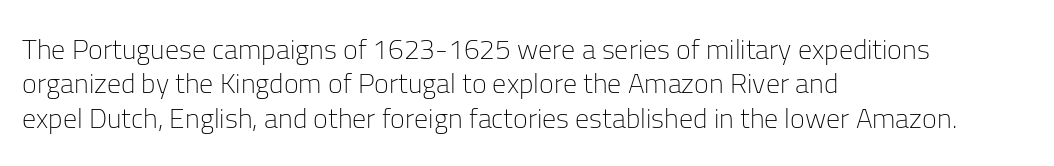
Q: Is the text bold? A: No.
Q: Is the text italic (slanted)? A: No, it is upright.
Q: Is the typeface a serif or a sans-serif typeface? A: Sans-serif.
Q: Is the text underlined? A: No.
Q: How is the paragraph aligned? A: Left-aligned.
Q: Is the spacing between letters normal or unusually wide? A: Normal.
Q: Width (condensed, normal, or wide)? A: Normal.
Q: Stroke contrast? A: Low.
Q: x-height? A: Medium.
Q: Monospaced? A: No.
